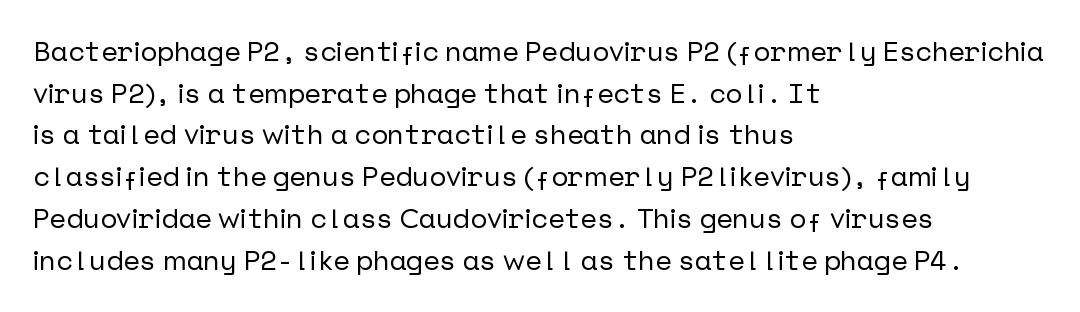
Does the lettering tilt? It doesn't — this is upright. Caption: multi-line text, flush left, ragged right. I'd call this a sans setting — the letters go barefoot. The specimen omits any rule beneath the text block's lines. What stands out about the letter spacing? Nothing — it is the standard amount. Quick note: interline space is typical.
